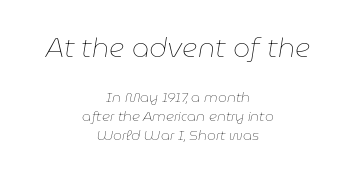
Bold? No — there's no thickening of the strokes. A student would call this center alignment; a typographer would say set centered. Between one letter and the next there's only the usual sliver of space. The lines sit at an ordinary, default distance from one another. Is the lower block the larger one? No — the upper block carries the bigger type. Lines of text with bare space underneath.
